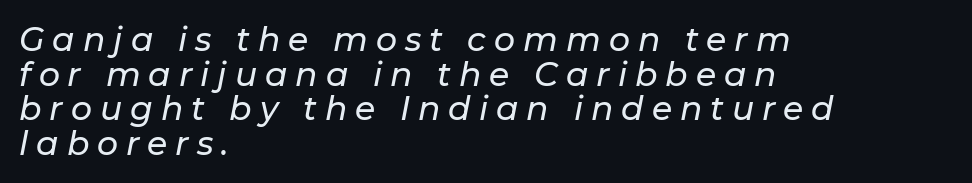
{"italic": "yes", "lean": "right", "slant_degrees": 11, "width": "normal", "stroke_contrast": "low", "x_height": "medium", "monospaced": "no", "underline": "no", "align": "left", "line_spacing": "tight", "line_spacing_ratio": 1.05, "letter_spacing": "wide", "letter_spacing_em": 0.24, "glyph_px": 33}
